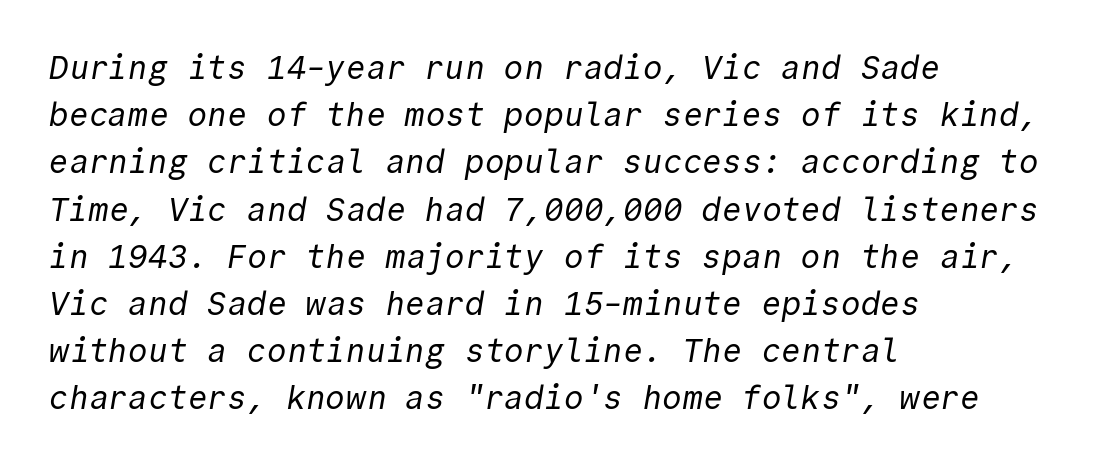
Q: Is the text bold? A: No.
Q: Is the typeface a serif or a sans-serif typeface? A: Sans-serif.
Q: Is the text underlined? A: No.
Q: How is the paragraph aligned? A: Left-aligned.
Q: Is the spacing between letters normal or unusually wide? A: Normal.
Q: Is the spacing between lines tight, normal or loose? A: Normal.
Q: Width (condensed, normal, or wide)? A: Normal.
Q: x-height? A: Medium.
Q: Monospaced? A: Yes.
